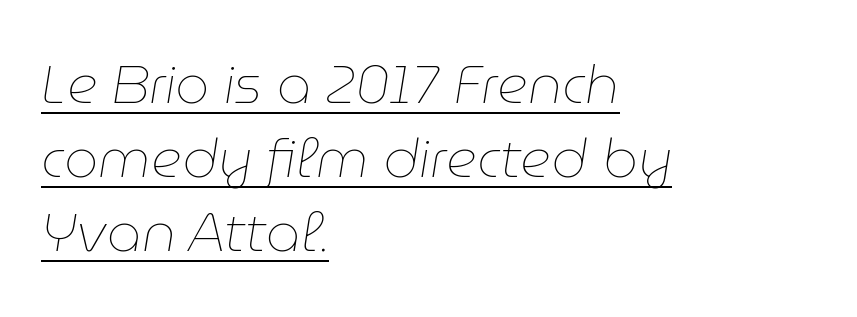
{"italic": "yes", "lean": "right", "slant_degrees": 9, "bold": "no", "weight": "thin", "width": "normal", "stroke_contrast": "low", "x_height": "medium", "monospaced": "no", "underline": "yes", "align": "left", "line_spacing": "normal", "line_spacing_ratio": 1.37, "letter_spacing": "normal", "letter_spacing_em": 0.0, "glyph_px": 54}
